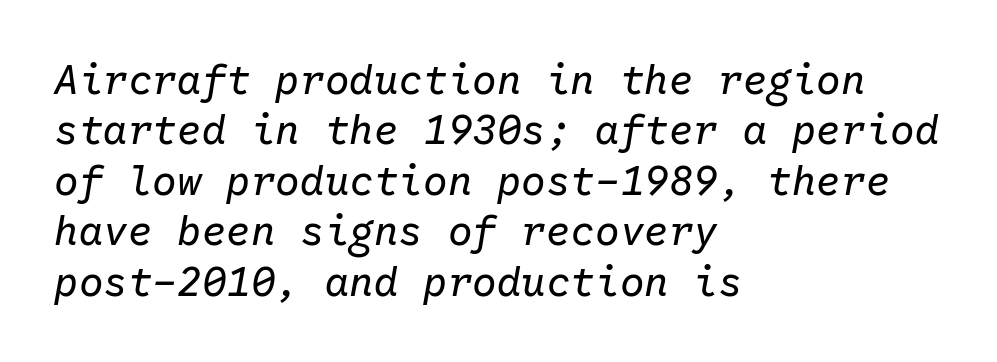
The image shows 41 px regular-weight type, italic (leaning right), monospaced; set left-aligned, line spacing 1.23x, normal letter spacing, not underlined; low stroke contrast and a medium x-height.
